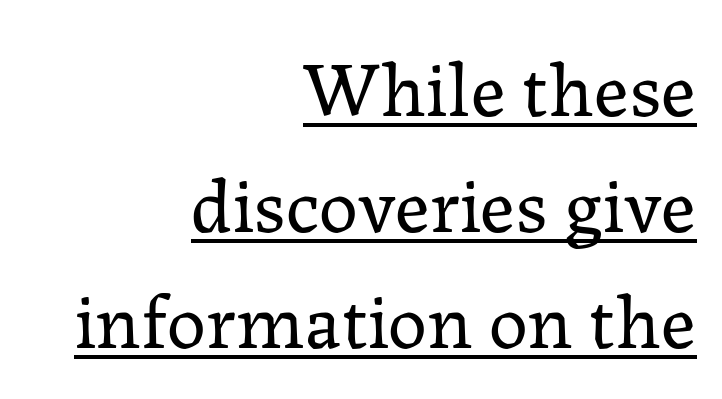
Q: Is the text bold? A: No.
Q: Is the text italic (slanted)? A: No, it is upright.
Q: Is the typeface a serif or a sans-serif typeface? A: Serif.
Q: Is the text underlined? A: Yes.
Q: How is the paragraph aligned? A: Right-aligned.
Q: Is the spacing between letters normal or unusually wide? A: Normal.
Q: Is the spacing between lines tight, normal or loose? A: Normal.
Q: Width (condensed, normal, or wide)? A: Normal.
Q: Stroke contrast? A: Low.
Q: x-height? A: Medium.
Q: Monospaced? A: No.
